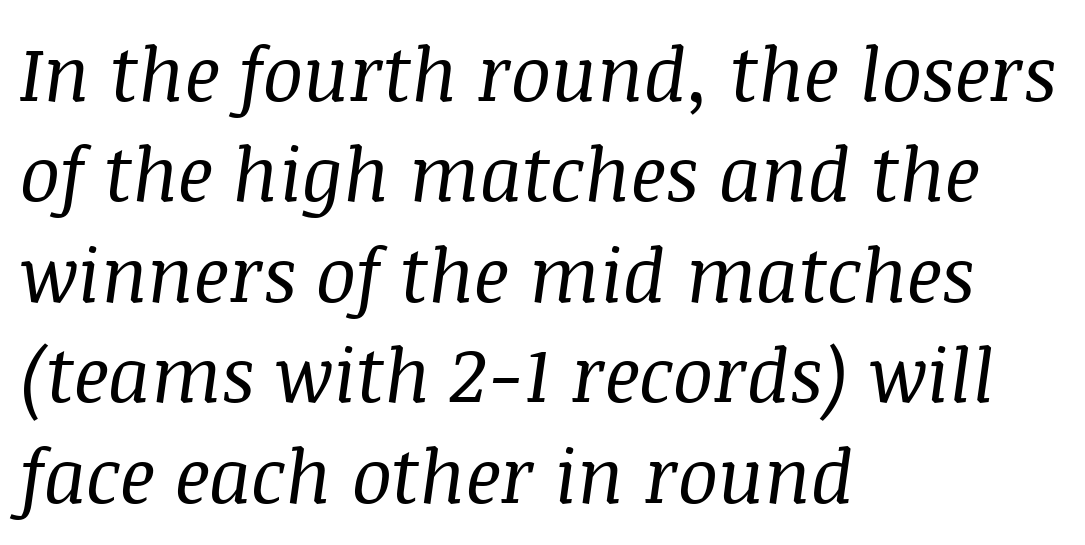
Q: Is the text bold? A: No.
Q: Is the text italic (slanted)? A: Yes, it leans right by about 8 degrees.
Q: Is the typeface a serif or a sans-serif typeface? A: Serif.
Q: Is the text underlined? A: No.
Q: How is the paragraph aligned? A: Left-aligned.
Q: Is the spacing between letters normal or unusually wide? A: Normal.
Q: Is the spacing between lines tight, normal or loose? A: Normal.
Q: Width (condensed, normal, or wide)? A: Normal.
Q: Stroke contrast? A: Medium.
Q: x-height? A: Large.
Q: Monospaced? A: No.
